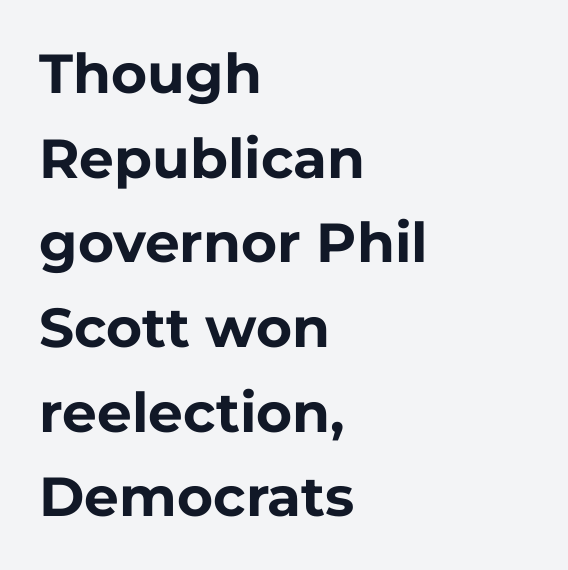
{"serif": "no", "italic": "no", "bold": "yes", "weight": "bold", "width": "normal", "stroke_contrast": "low", "x_height": "medium", "monospaced": "no", "underline": "no", "align": "left", "line_spacing": "normal", "line_spacing_ratio": 1.54, "letter_spacing": "normal", "letter_spacing_em": 0.0, "glyph_px": 55}
